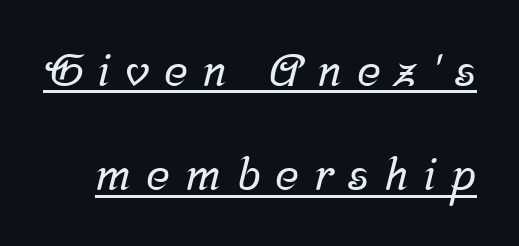
{"width": "normal", "stroke_contrast": "low", "x_height": "medium", "monospaced": "no", "underline": "yes", "line_spacing": "loose", "line_spacing_ratio": 2.32, "letter_spacing": "wide", "letter_spacing_em": 0.33, "glyph_px": 45}
